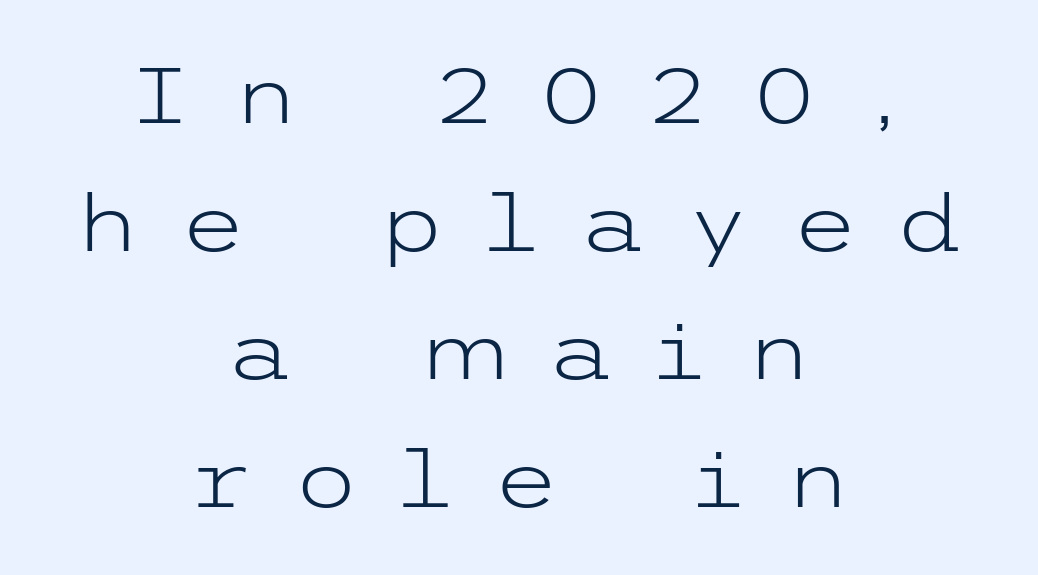
The image shows 78 px light, wide sans-serif type, upright; set centered, normal line spacing (1.64x), unusually wide letter spacing (+0.49 em), not underlined; low stroke contrast and a medium x-height.
